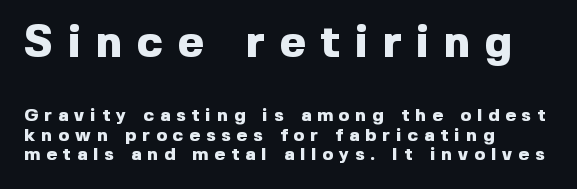
{"serif": "no", "italic": "no", "bold": "yes", "weight": "heavy", "width": "normal", "x_height": "medium", "monospaced": "no", "underline": "no", "align": "left", "line_spacing": "tight", "line_spacing_ratio": 1.09, "letter_spacing": "wide", "letter_spacing_em": 0.34, "larger_block": "first", "size_ratio": 2.44, "glyph_px": 44}
